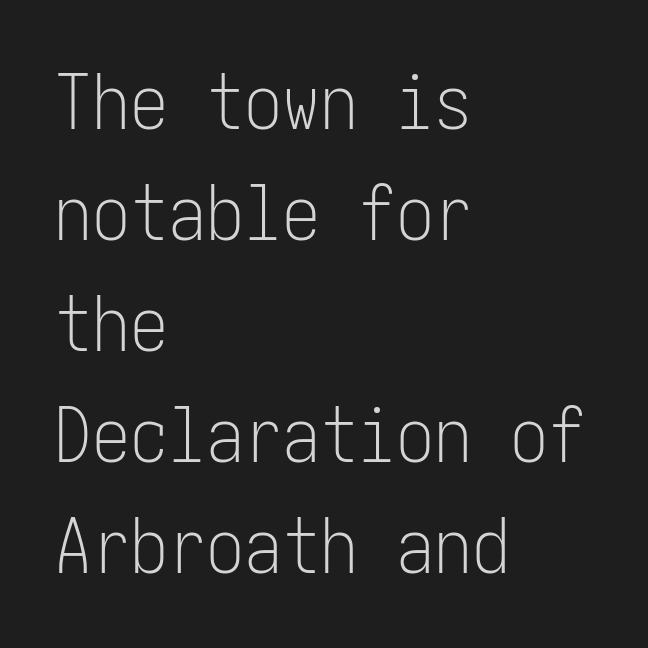
One glance says typical: line gaps are just what's usual. Nobody drew a line under any word here. These lines stack with their left ends in a neat column. Default kerning and tracking; the words read as compact shapes.
